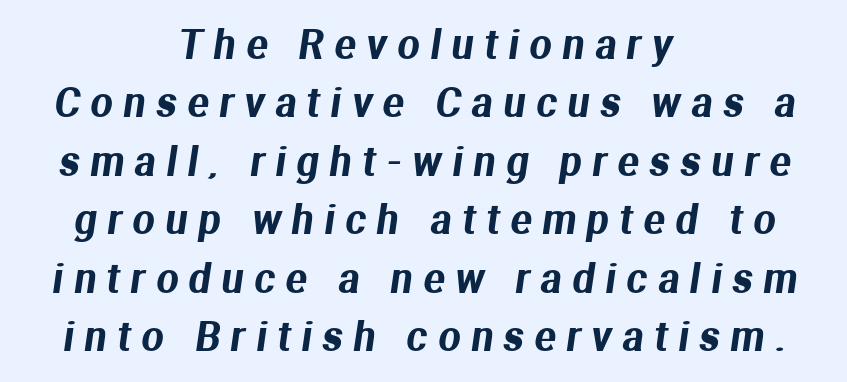
The image shows 39 px sans-serif type; set centered, normal line spacing (1.5x), unusually wide letter spacing (+0.28 em), not underlined; medium stroke contrast and a medium x-height.
